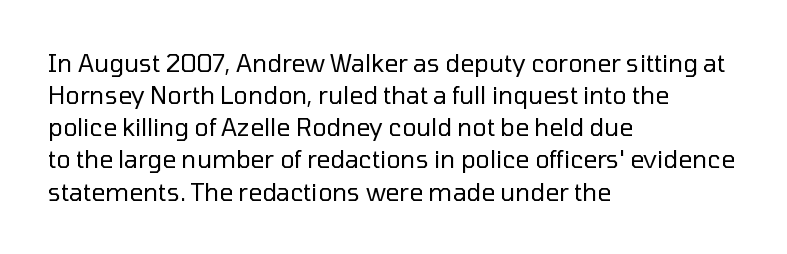
The strip under each line holds only bare page. You could call the tracking neutral — neither tight nor loose. Where is the straight margin? On the left. Upright lettering throughout. The weight tops out at a normal text grade.
